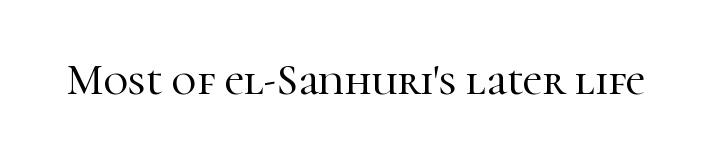
Is this a fixed-width face? No — the glyphs have proportional, varying widths. No italicization has been applied; the sample stays upright. You can tell from the footed stems that serif type was used. The space beneath each line is pristine and unruled.
